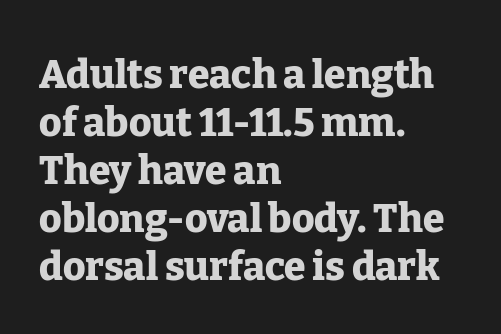
{"serif": "yes", "italic": "no", "bold": "yes", "weight": "heavy", "width": "normal", "stroke_contrast": "low", "x_height": "medium", "monospaced": "no", "underline": "no", "align": "left", "line_spacing_ratio": 1.23, "letter_spacing": "normal", "letter_spacing_em": 0.0, "glyph_px": 39}
